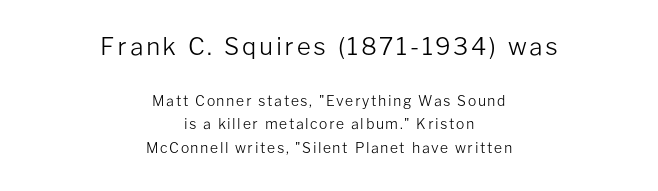
Quick note: interline space is typical. Bigger letters appear in the top chunk; the bottom chunk is reduced. The setting favours the middle, as headings and verse often do. A bare baseline throughout the passage. Nope, not italic — everything's standing straight.
